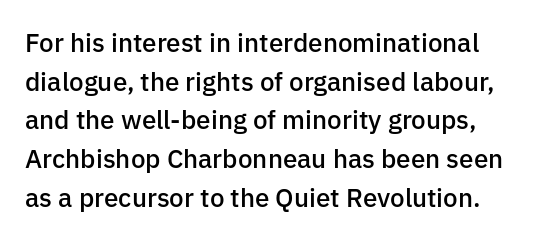
{"italic": "no", "bold": "semi", "underline": "no", "line_spacing": "normal", "line_spacing_ratio": 1.49, "letter_spacing": "normal", "letter_spacing_em": 0.0, "glyph_px": 26}
